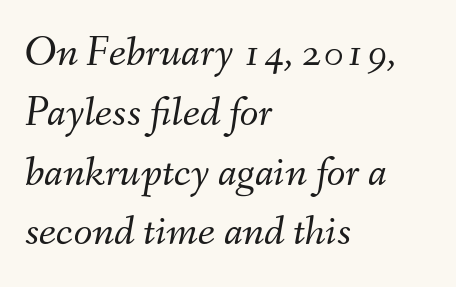
Q: Is the text bold? A: No.
Q: Is the text italic (slanted)? A: Yes, it leans right by about 9 degrees.
Q: Is the text underlined? A: No.
Q: How is the paragraph aligned? A: Left-aligned.
Q: Is the spacing between letters normal or unusually wide? A: Normal.
Q: Is the spacing between lines tight, normal or loose? A: Normal.
Q: Width (condensed, normal, or wide)? A: Normal.
Q: Stroke contrast? A: Medium.
Q: x-height? A: Small.
Q: Monospaced? A: No.
